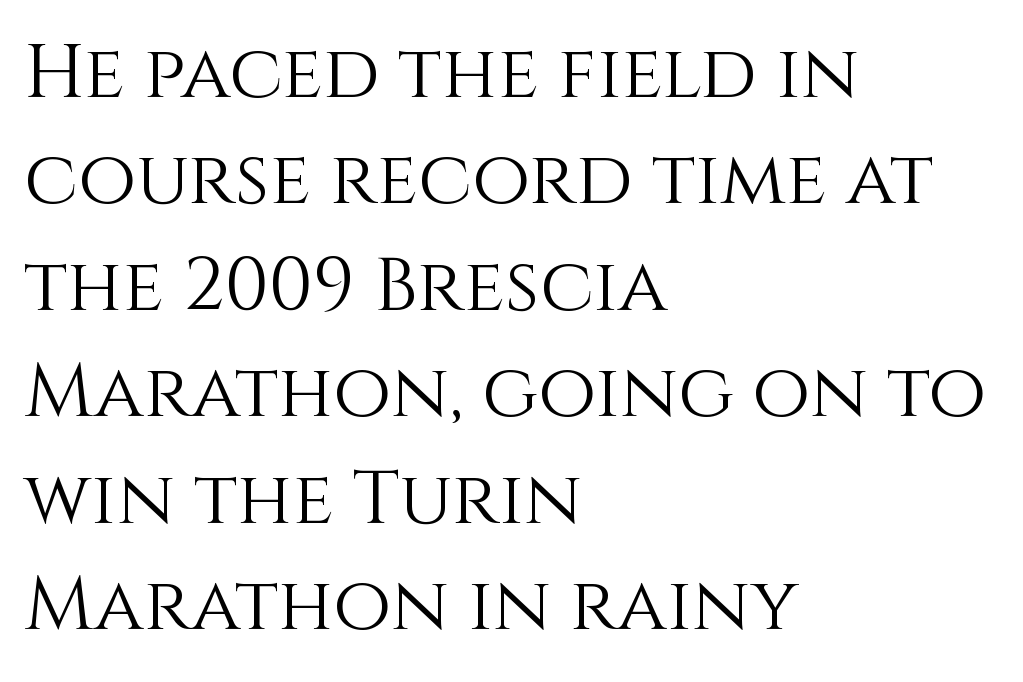
Where is the straight margin? On the left. Italic? Not at all — the glyphs are vertical. The weight tops out at a normal text grade. Decoration check: the copy has no underline. Successive baselines arrive at the customary interval. A typesetter would call this proportional, since set widths differ per character.
